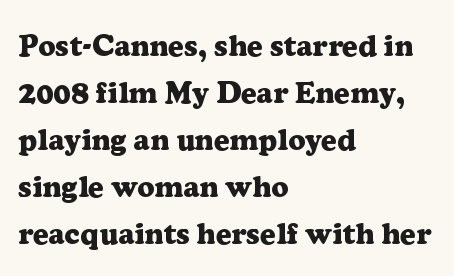
{"serif": "yes", "italic": "no", "bold": "yes", "weight": "heavy", "width": "normal", "stroke_contrast": "low", "x_height": "medium", "monospaced": "no", "underline": "no", "align": "left", "line_spacing": "normal", "line_spacing_ratio": 1.57, "letter_spacing": "normal", "letter_spacing_em": 0.0, "glyph_px": 30}
